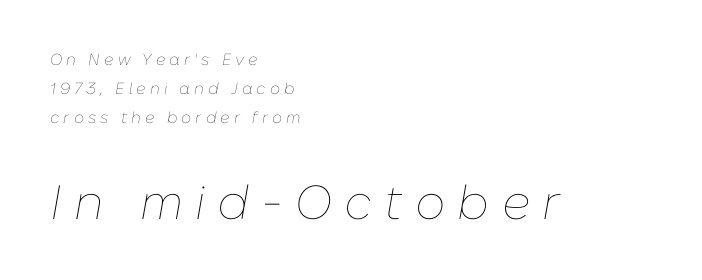
Q: Is the text bold? A: No.
Q: Is the text italic (slanted)? A: Yes, it leans right by about 10 degrees.
Q: Is the text underlined? A: No.
Q: How is the paragraph aligned? A: Left-aligned.
Q: Is the spacing between letters normal or unusually wide? A: Unusually wide.
Q: Which block of text is set in a larger size, the first (top) or the second (bottom)? A: The second (bottom) one.
Q: Width (condensed, normal, or wide)? A: Normal.
Q: Stroke contrast? A: Low.
Q: x-height? A: Medium.
Q: Monospaced? A: No.
